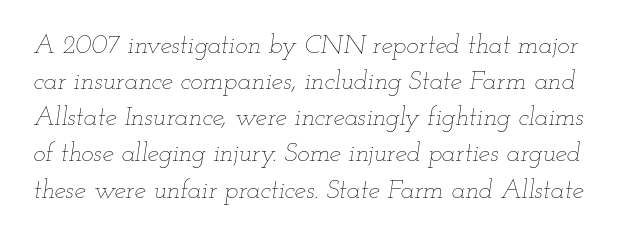
Look at the tracking — it's just the regular setting, nothing added. Yep, that's italic — everything's leaning. The string is rendered with underlining switched off. Notice how descenders clear the ascenders below comfortably — that's standard leading.
